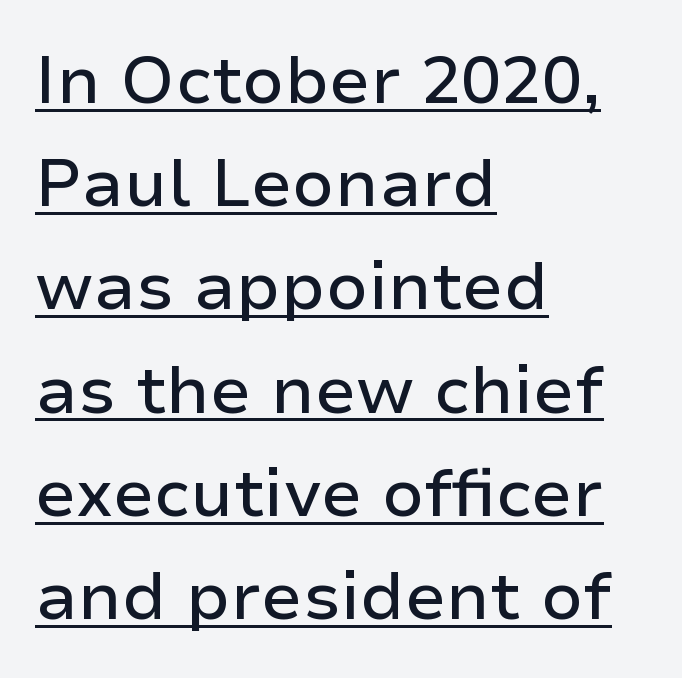
The image shows 67 px sans-serif type, upright; set left-aligned, normal line spacing (1.54x), normal letter spacing, underlined; low stroke contrast and a medium x-height.
